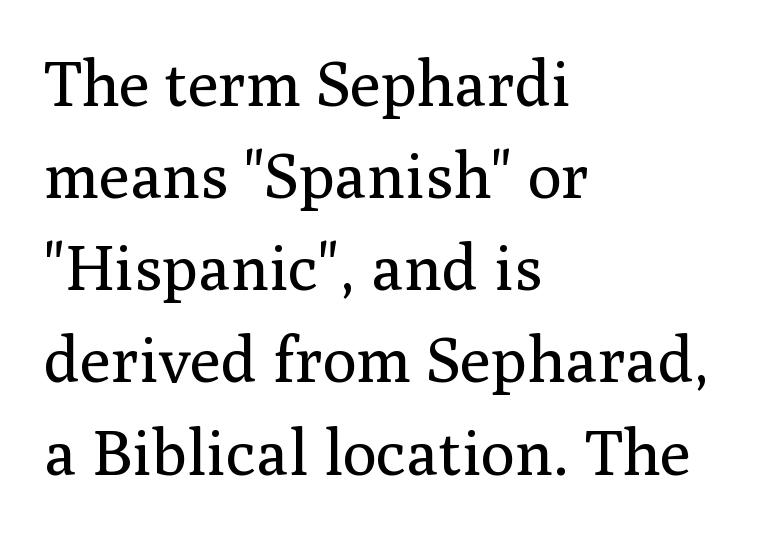
{"serif": "yes", "italic": "no", "bold": "no", "weight": "regular", "width": "normal", "stroke_contrast": "medium", "x_height": "medium", "monospaced": "no", "underline": "no", "align": "left", "line_spacing": "normal", "line_spacing_ratio": 1.44, "letter_spacing": "normal", "letter_spacing_em": 0.0, "glyph_px": 64}
